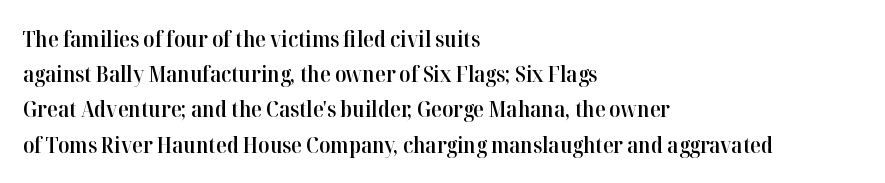
Q: Is the text bold? A: Semi-bold.
Q: Is the text italic (slanted)? A: No, it is upright.
Q: Is the text underlined? A: No.
Q: How is the paragraph aligned? A: Left-aligned.
Q: Is the spacing between letters normal or unusually wide? A: Normal.
Q: Is the spacing between lines tight, normal or loose? A: Normal.
